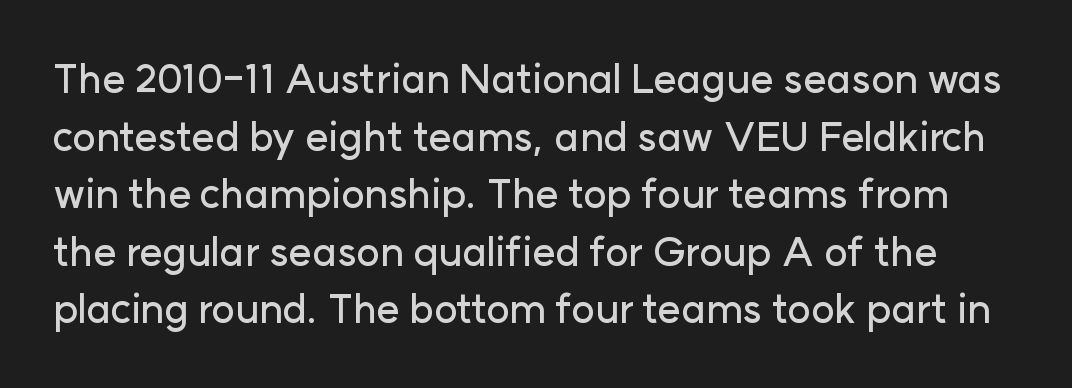
{"serif": "no", "italic": "no", "width": "normal", "stroke_contrast": "low", "x_height": "medium", "monospaced": "no", "underline": "no", "line_spacing": "normal", "line_spacing_ratio": 1.44, "letter_spacing": "normal", "letter_spacing_em": 0.0, "glyph_px": 40}
